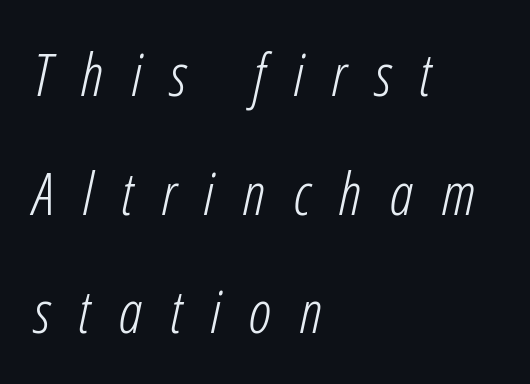
The image shows 59 px light, condensed type, italic (leaning right); set left-aligned, loose line spacing (2.01x), unusually wide letter spacing (+0.48 em), not underlined; low stroke contrast and a medium x-height.
